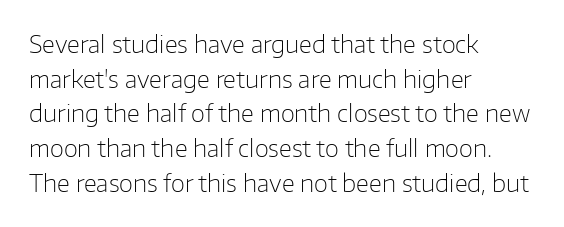
{"italic": "no", "bold": "no", "underline": "no", "align": "left", "line_spacing": "normal", "line_spacing_ratio": 1.51, "letter_spacing": "normal", "letter_spacing_em": 0.0, "glyph_px": 23}
